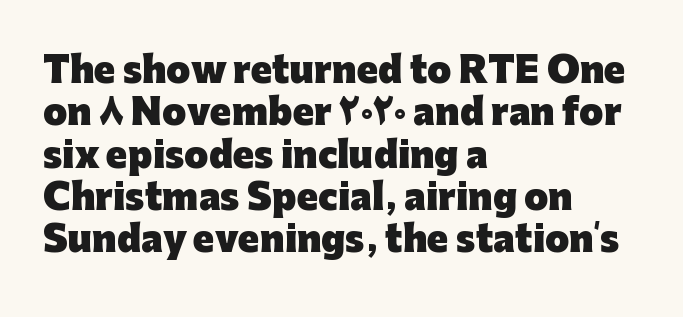
Q: Is the text bold? A: Yes.
Q: Is the text italic (slanted)? A: No, it is upright.
Q: Is the typeface a serif or a sans-serif typeface? A: Sans-serif.
Q: Is the text underlined? A: No.
Q: How is the paragraph aligned? A: Left-aligned.
Q: Is the spacing between letters normal or unusually wide? A: Normal.
Q: Width (condensed, normal, or wide)? A: Normal.
Q: Stroke contrast? A: Low.
Q: x-height? A: Medium.
Q: Monospaced? A: No.
